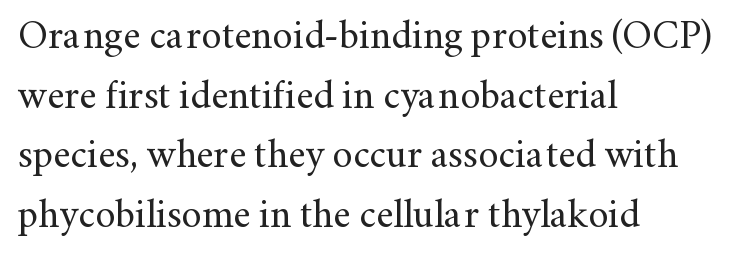
Q: Is the text bold? A: No.
Q: Is the text italic (slanted)? A: No, it is upright.
Q: Is the typeface a serif or a sans-serif typeface? A: Serif.
Q: Is the text underlined? A: No.
Q: How is the paragraph aligned? A: Left-aligned.
Q: Is the spacing between letters normal or unusually wide? A: Normal.
Q: Is the spacing between lines tight, normal or loose? A: Normal.
Q: Width (condensed, normal, or wide)? A: Normal.
Q: Stroke contrast? A: Medium.
Q: x-height? A: Small.
Q: Monospaced? A: No.
